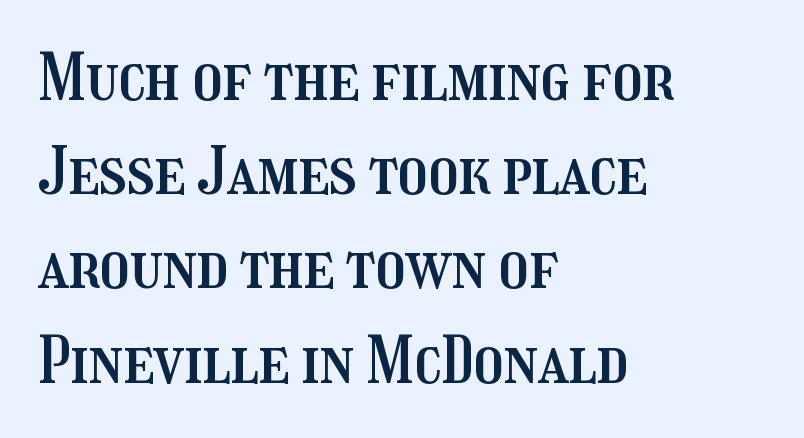
Q: Is the text italic (slanted)? A: No, it is upright.
Q: Is the text underlined? A: No.
Q: How is the paragraph aligned? A: Left-aligned.
Q: Is the spacing between letters normal or unusually wide? A: Normal.
Q: Is the spacing between lines tight, normal or loose? A: Normal.
Q: Width (condensed, normal, or wide)? A: Condensed.
Q: Stroke contrast? A: Medium.
Q: x-height? A: Medium.
Q: Monospaced? A: No.
